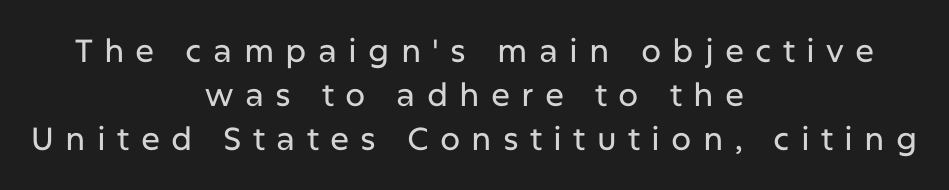
Character widths vary here, with narrow letters taking less room than wide ones. Leading matches the norm, producing a regular column. The rendering inserts visible extra space after every character. No word sits above an underline. Horizontally, the lines are justified to the midpoint only.
